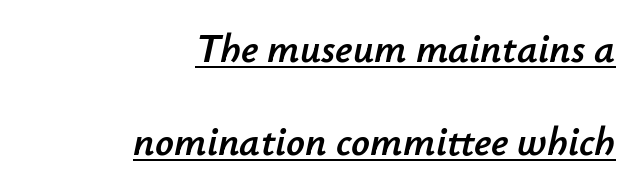
{"italic": "yes", "lean": "right", "slant_degrees": 12, "width": "normal", "stroke_contrast": "low", "x_height": "small", "monospaced": "no", "underline": "yes", "align": "right", "line_spacing": "loose", "line_spacing_ratio": 2.27, "letter_spacing": "normal", "letter_spacing_em": 0.0, "glyph_px": 41}
